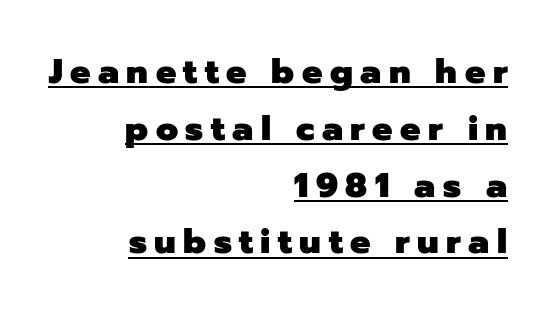
The image shows 34 px heavy sans-serif type, upright; set right-aligned, normal line spacing (1.67x), unusually wide letter spacing (+0.22 em), underlined; low stroke contrast and a medium x-height.
